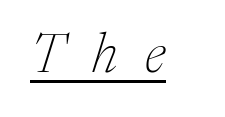
{"serif": "yes", "italic": "yes", "lean": "right", "slant_degrees": 17, "bold": "no", "weight": "thin", "width": "normal", "stroke_contrast": "medium", "x_height": "medium", "monospaced": "no", "underline": "yes", "letter_spacing": "wide", "letter_spacing_em": 0.5, "glyph_px": 56}
